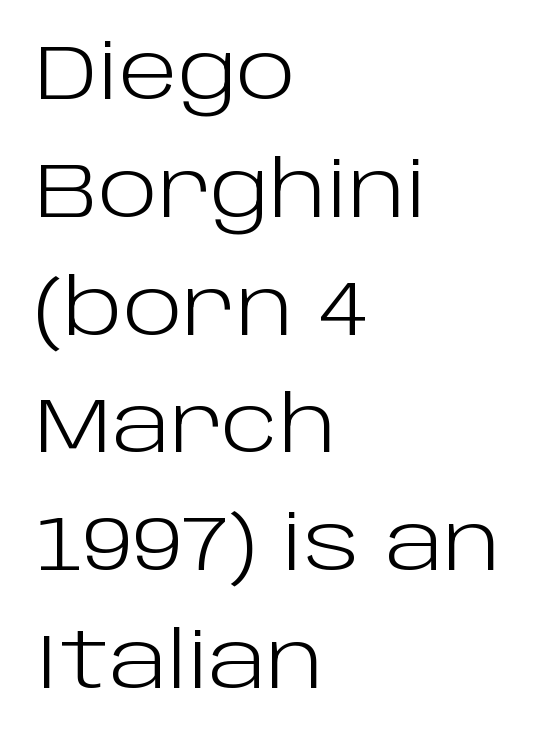
Q: Is the text bold? A: No.
Q: Is the text italic (slanted)? A: No, it is upright.
Q: Is the typeface a serif or a sans-serif typeface? A: Sans-serif.
Q: Is the text underlined? A: No.
Q: How is the paragraph aligned? A: Left-aligned.
Q: Is the spacing between letters normal or unusually wide? A: Normal.
Q: Is the spacing between lines tight, normal or loose? A: Normal.
Q: Width (condensed, normal, or wide)? A: Normal.
Q: Stroke contrast? A: Low.
Q: x-height? A: Large.
Q: Monospaced? A: No.
